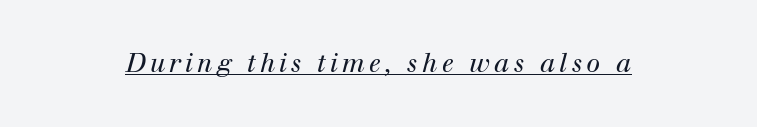
Q: Is the text bold? A: No.
Q: Is the text italic (slanted)? A: Yes, it leans right by about 12 degrees.
Q: Is the text underlined? A: Yes.
